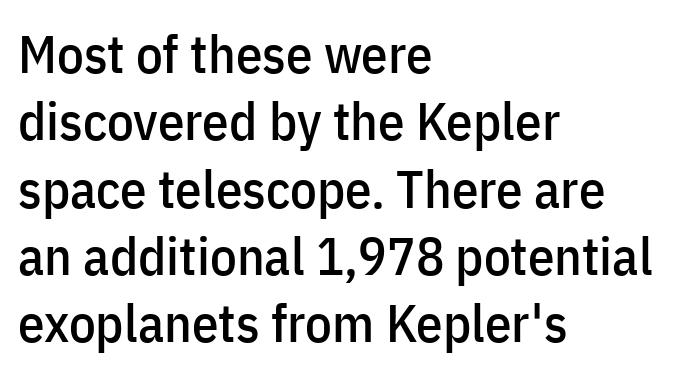
Italic? Not at all — the glyphs are vertical. A typesetter would call this proportional, since set widths differ per character. The letterforms sit shoulder to shoulder at normal distance. The typeface chosen for these lines omits serifs.
